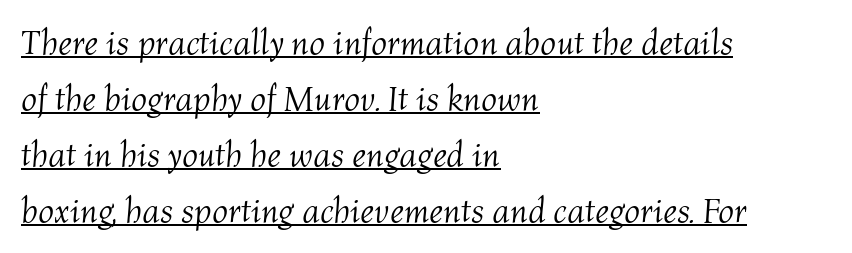
The strokes carry an ordinary text weight at most. Where is the straight margin? On the left. The passage shown is typed in a proportional face where columns would drift. Vertical spacing — default.
